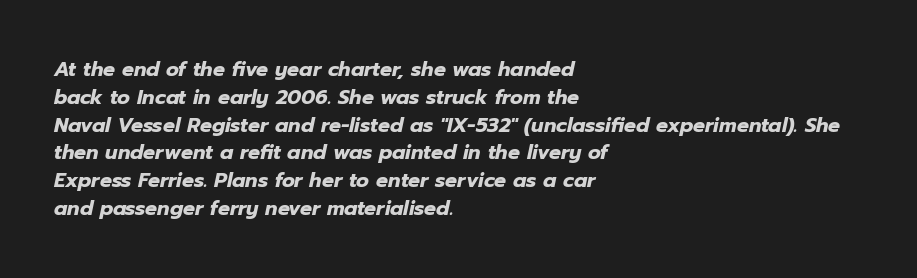
{"italic": "yes", "lean": "right", "slant_degrees": 12, "bold": "yes", "underline": "no", "align": "left", "line_spacing": "normal", "line_spacing_ratio": 1.39, "letter_spacing": "normal", "letter_spacing_em": 0.0, "glyph_px": 20}
